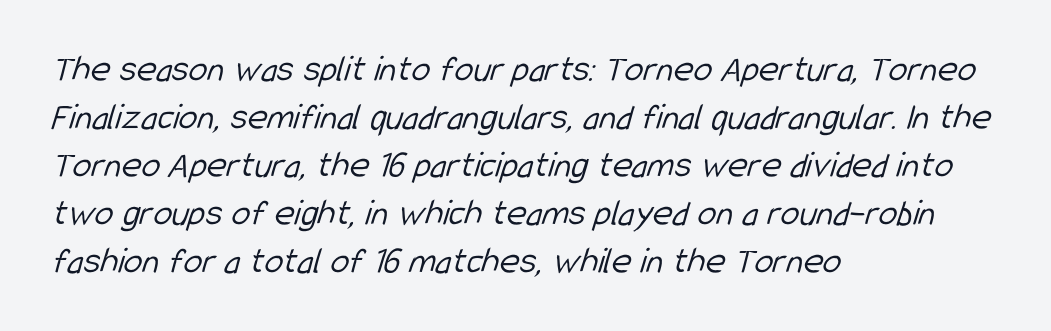
{"serif": "no", "bold": "no", "weight": "light", "width": "condensed", "stroke_contrast": "low", "x_height": "medium", "monospaced": "no", "underline": "no", "align": "left", "line_spacing": "normal", "line_spacing_ratio": 1.26, "letter_spacing": "normal", "letter_spacing_em": 0.0, "glyph_px": 38}
